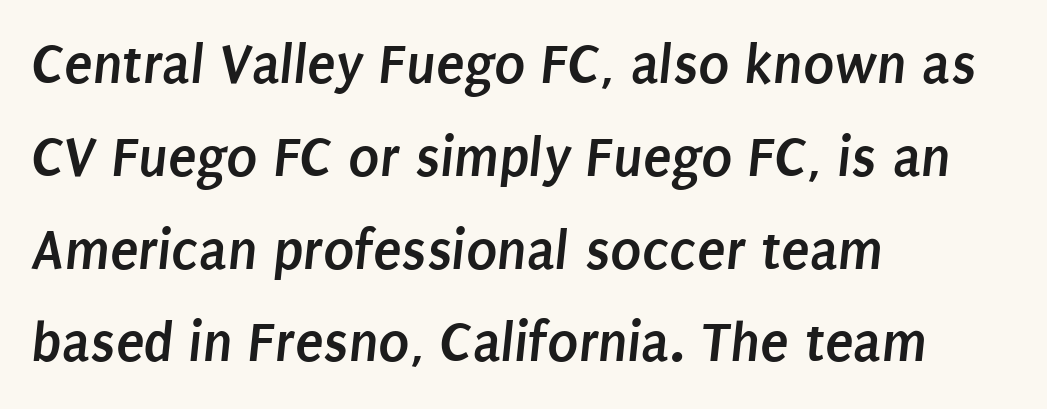
The lines in this sample share a left origin and differ only in where they stop. Nobody drew a line under any word here. The type is set solid horizontally, with unmodified tracking. Font category for this specimen: sans-serif. Think of a printed novel: that variable character pitch is what you see here. Summary of weight: heavy, a full bold.
